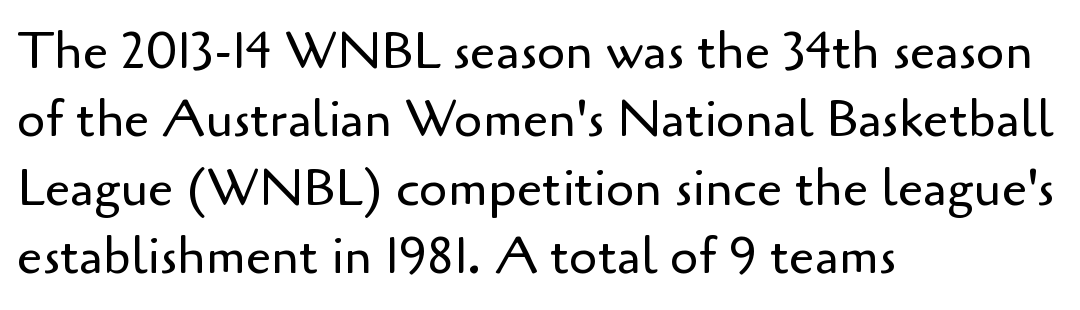
{"serif": "no", "italic": "no", "bold": "no", "weight": "regular", "width": "normal", "stroke_contrast": "low", "x_height": "small", "monospaced": "no", "underline": "no", "align": "left", "line_spacing": "normal", "line_spacing_ratio": 1.34, "letter_spacing": "normal", "letter_spacing_em": 0.0, "glyph_px": 51}
